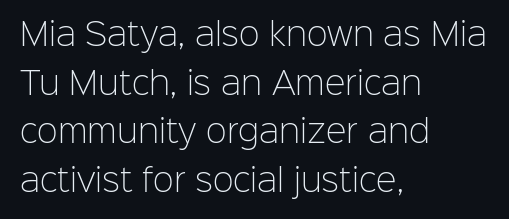
{"serif": "no", "italic": "no", "bold": "no", "weight": "light", "width": "normal", "stroke_contrast": "low", "x_height": "medium", "monospaced": "no", "underline": "no", "align": "left", "line_spacing": "normal", "line_spacing_ratio": 1.57, "letter_spacing": "normal", "letter_spacing_em": 0.0, "glyph_px": 31}
